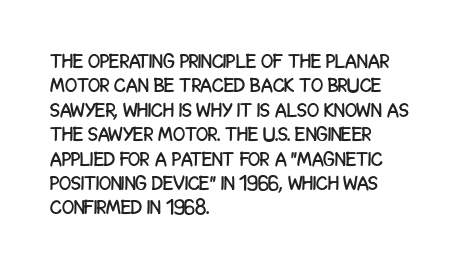
Look at the tracking — it's just the regular setting, nothing added. Horizontal alignment here is leftward, the default for most running prose. Clear beneath every line of the passage. Unlike italic type, these characters show no tilt at all.
